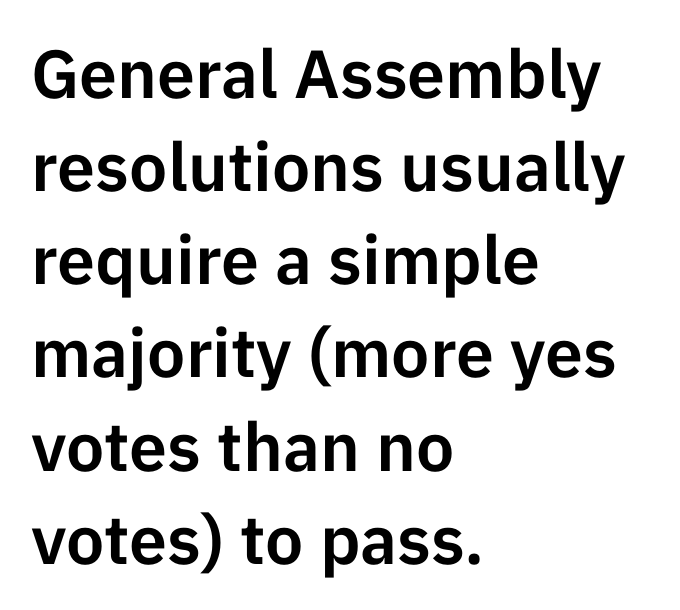
The image shows 68 px sans-serif type, upright; set left-aligned, normal line spacing (1.37x), normal letter spacing, not underlined; low stroke contrast and a medium x-height.
